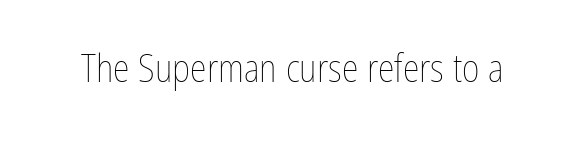
{"italic": "no", "bold": "no", "weight": "thin", "width": "condensed", "stroke_contrast": "low", "x_height": "medium", "monospaced": "no", "underline": "no", "letter_spacing": "normal", "letter_spacing_em": 0.0, "glyph_px": 38}
